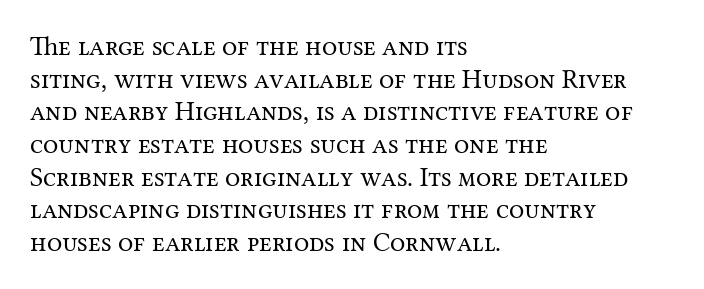
The image shows 27 px text type, upright; set left-aligned, line spacing 1.21x, normal letter spacing, not underlined.
